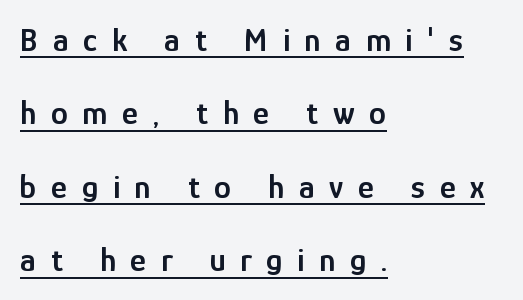
Q: Is the text bold? A: Semi-bold.
Q: Is the text italic (slanted)? A: No, it is upright.
Q: Is the typeface a serif or a sans-serif typeface? A: Sans-serif.
Q: Is the text underlined? A: Yes.
Q: How is the paragraph aligned? A: Left-aligned.
Q: Is the spacing between letters normal or unusually wide? A: Unusually wide.
Q: Is the spacing between lines tight, normal or loose? A: Loose.
Q: Width (condensed, normal, or wide)? A: Condensed.
Q: Stroke contrast? A: Low.
Q: x-height? A: Medium.
Q: Monospaced? A: No.
